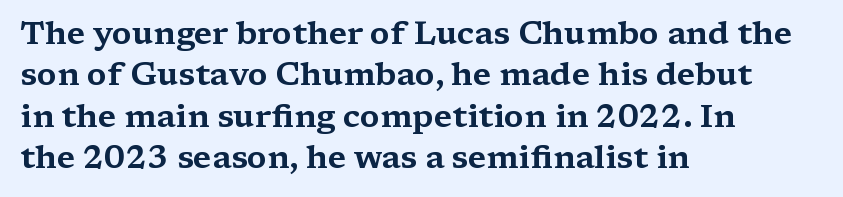
The image shows 32 px wide serif type, upright; set left-aligned, normal line spacing (1.29x), normal letter spacing, not underlined; medium stroke contrast and a medium x-height.
